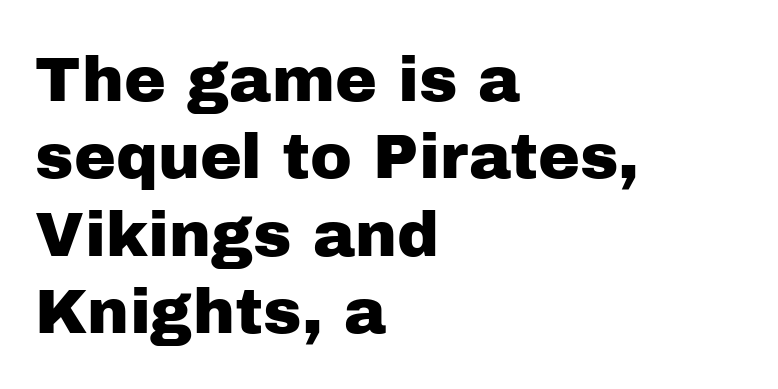
{"serif": "no", "italic": "no", "width": "normal", "stroke_contrast": "low", "x_height": "medium", "monospaced": "no", "underline": "no", "align": "left", "line_spacing_ratio": 1.23, "letter_spacing": "normal", "letter_spacing_em": 0.0, "glyph_px": 63}
